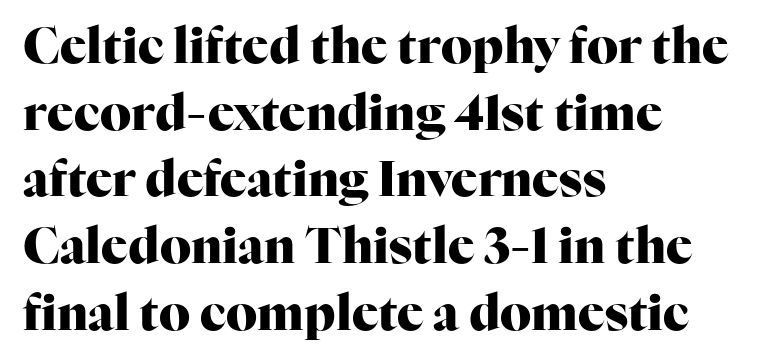
Q: Is the text bold? A: Yes.
Q: Is the text italic (slanted)? A: No, it is upright.
Q: Is the typeface a serif or a sans-serif typeface? A: Serif.
Q: Is the text underlined? A: No.
Q: How is the paragraph aligned? A: Left-aligned.
Q: Is the spacing between letters normal or unusually wide? A: Normal.
Q: Is the spacing between lines tight, normal or loose? A: Normal.
Q: Width (condensed, normal, or wide)? A: Normal.
Q: Stroke contrast? A: High.
Q: x-height? A: Medium.
Q: Monospaced? A: No.
